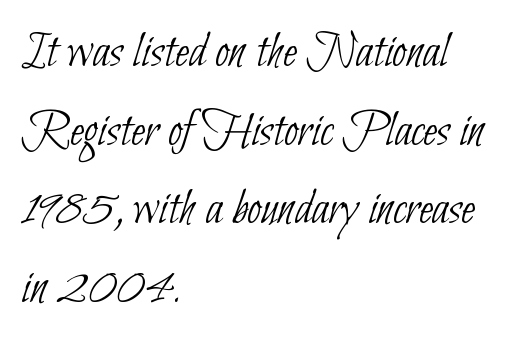
Q: Is the text bold? A: No.
Q: Is the typeface a serif or a sans-serif typeface? A: Sans-serif.
Q: Is the text underlined? A: No.
Q: How is the paragraph aligned? A: Left-aligned.
Q: Is the spacing between letters normal or unusually wide? A: Normal.
Q: Is the spacing between lines tight, normal or loose? A: Normal.
Q: Width (condensed, normal, or wide)? A: Condensed.
Q: Stroke contrast? A: Low.
Q: x-height? A: Small.
Q: Monospaced? A: No.
